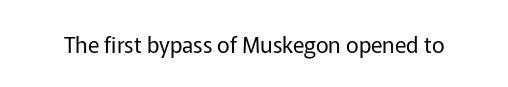
The image shows 22 px text type, upright; set normal letter spacing, not underlined.
